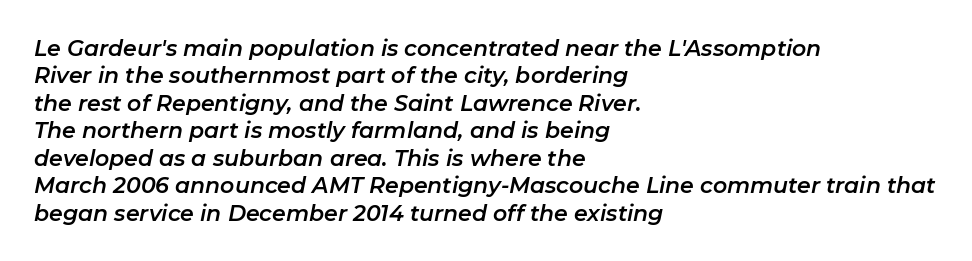
Q: Is the text italic (slanted)? A: Yes, it leans right by about 11 degrees.
Q: Is the text underlined? A: No.
Q: How is the paragraph aligned? A: Left-aligned.
Q: Is the spacing between letters normal or unusually wide? A: Normal.
Q: Is the spacing between lines tight, normal or loose? A: Normal.
